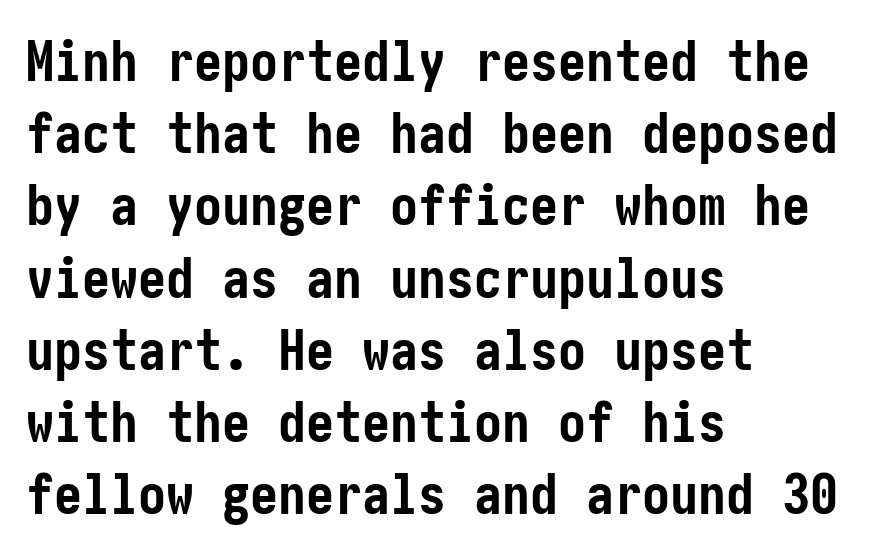
Q: Is the text bold? A: Yes.
Q: Is the text italic (slanted)? A: No, it is upright.
Q: Is the typeface a serif or a sans-serif typeface? A: Sans-serif.
Q: Is the text underlined? A: No.
Q: How is the paragraph aligned? A: Left-aligned.
Q: Is the spacing between letters normal or unusually wide? A: Normal.
Q: Is the spacing between lines tight, normal or loose? A: Normal.
Q: Width (condensed, normal, or wide)? A: Condensed.
Q: Stroke contrast? A: Low.
Q: x-height? A: Medium.
